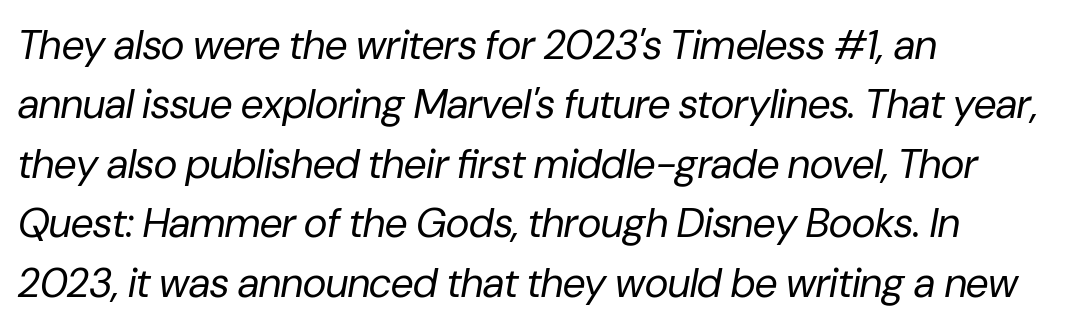
Q: Is the text bold? A: No.
Q: Is the text italic (slanted)? A: Yes, it leans right by about 10 degrees.
Q: Is the text underlined? A: No.
Q: How is the paragraph aligned? A: Left-aligned.
Q: Is the spacing between letters normal or unusually wide? A: Normal.
Q: Is the spacing between lines tight, normal or loose? A: Normal.
Q: Width (condensed, normal, or wide)? A: Normal.
Q: Stroke contrast? A: Low.
Q: x-height? A: Medium.
Q: Monospaced? A: No.
